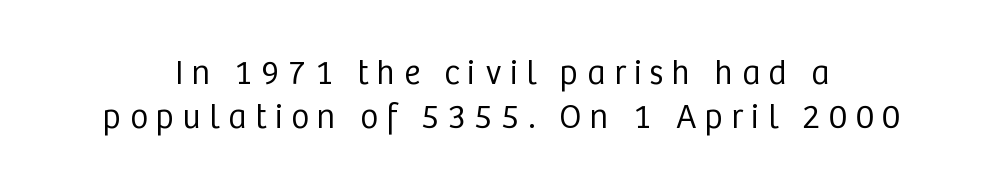
The font is comparable to plain body text, perhaps lighter. Note the varied advance widths — an 'i' is clearly narrower than an 'm'. Regarding serifs, this sample does without them. Each row of text sits above clean, open space. This block has exactly the height ordinary leading produces.
